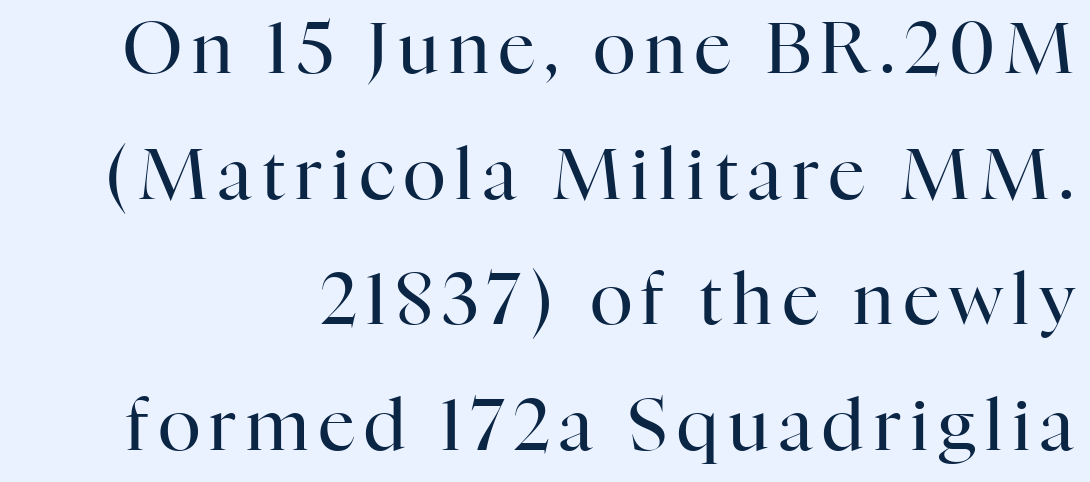
The image shows 71 px regular-weight serif type, upright; set right-aligned, line spacing 1.77x, not underlined; high stroke contrast and a medium x-height.
